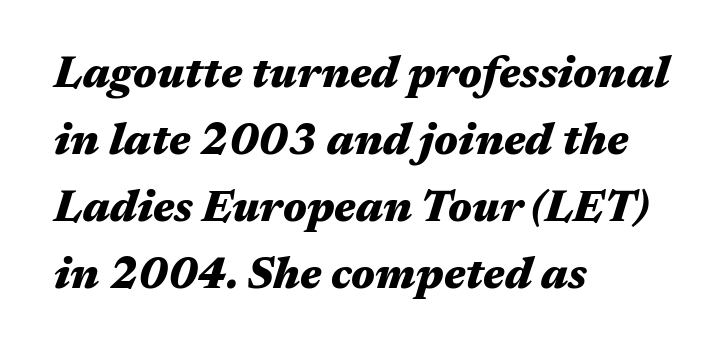
The image shows 44 px heavy, wide type, italic (leaning right); set left-aligned, normal line spacing (1.52x), normal letter spacing, not underlined; medium stroke contrast and a medium x-height.
